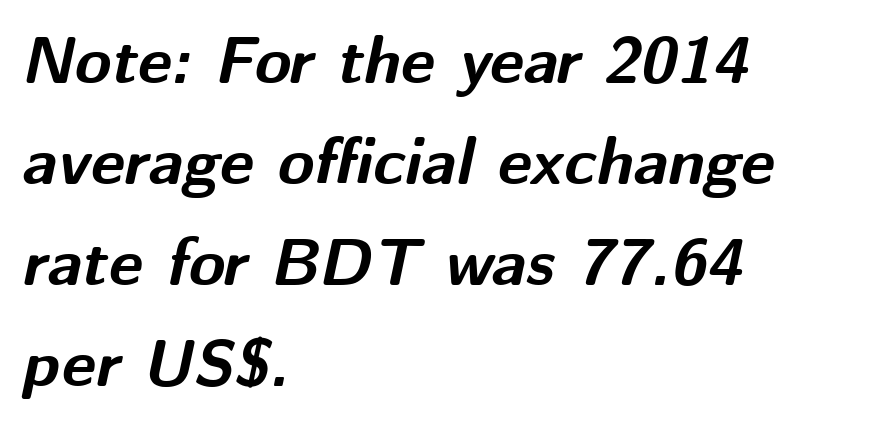
The image shows 66 px bold type, italic (leaning right); set left-aligned, normal line spacing (1.53x), normal letter spacing, not underlined; medium stroke contrast and a medium x-height.
